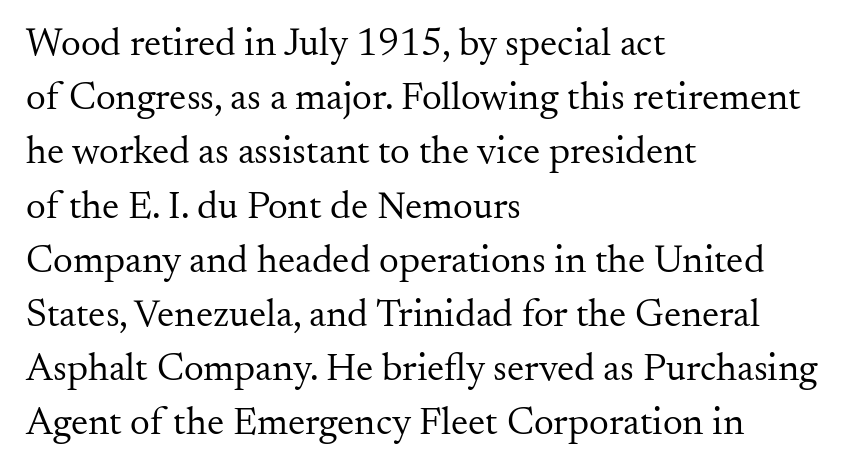
Q: Is the text bold? A: No.
Q: Is the text italic (slanted)? A: No, it is upright.
Q: Is the typeface a serif or a sans-serif typeface? A: Serif.
Q: Is the text underlined? A: No.
Q: How is the paragraph aligned? A: Left-aligned.
Q: Is the spacing between letters normal or unusually wide? A: Normal.
Q: Is the spacing between lines tight, normal or loose? A: Normal.
Q: Width (condensed, normal, or wide)? A: Normal.
Q: Stroke contrast? A: Medium.
Q: x-height? A: Small.
Q: Monospaced? A: No.
